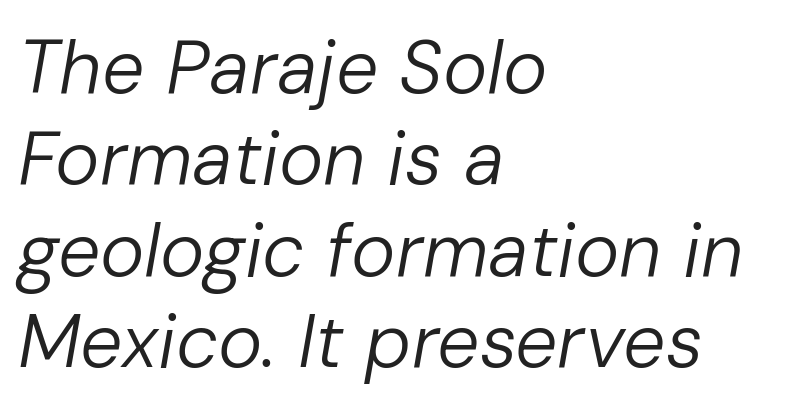
{"italic": "yes", "lean": "right", "slant_degrees": 10, "bold": "no", "weight": "regular", "width": "normal", "stroke_contrast": "low", "x_height": "medium", "monospaced": "no", "underline": "no", "align": "left", "line_spacing_ratio": 1.22, "letter_spacing": "normal", "letter_spacing_em": 0.0, "glyph_px": 75}
